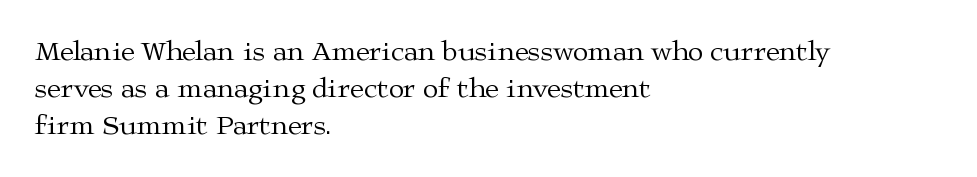
The image shows 28 px regular-weight, wide serif type, upright; set left-aligned, normal line spacing (1.32x), normal letter spacing, not underlined; medium stroke contrast and a medium x-height.
